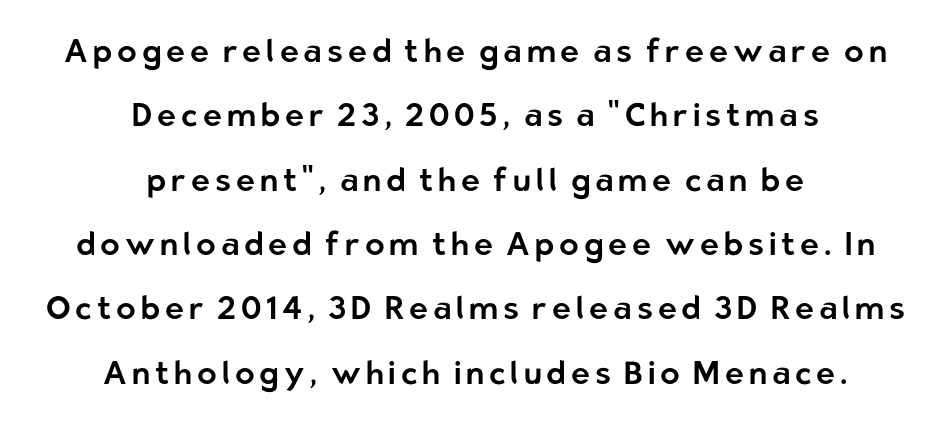
The face used here is proportionally spaced, like ordinary book or web type. Bare-footed words on every line. A typesetter would mark this as roman, not italic. Honestly, the rows look like they've been pulled way apart. Font category for this specimen: sans-serif.
